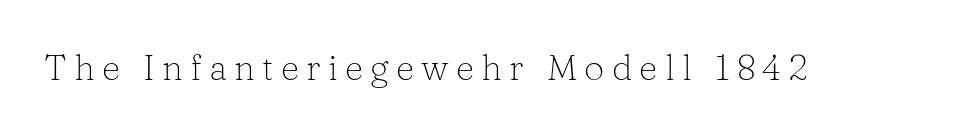
Summary of weight: not heavy and not bold. Words appear elongated and porous because spacing is wide. The passage shown is not underscored anywhere. Stroke terminals: seriffed. The rendering uses natural spacing where letterforms have individual widths.
